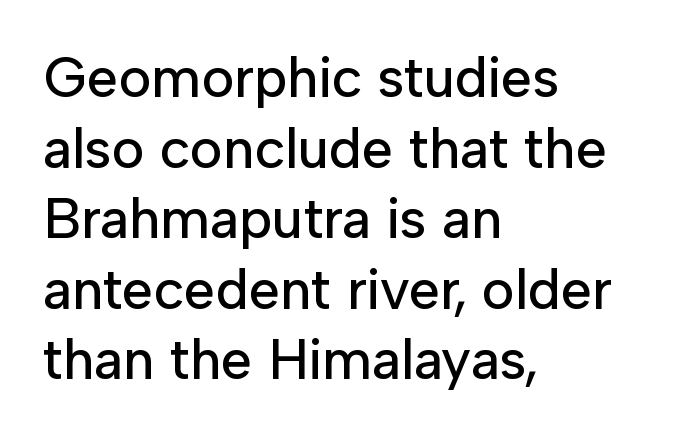
Q: Is the text italic (slanted)? A: No, it is upright.
Q: Is the typeface a serif or a sans-serif typeface? A: Sans-serif.
Q: Is the text underlined? A: No.
Q: How is the paragraph aligned? A: Left-aligned.
Q: Is the spacing between letters normal or unusually wide? A: Normal.
Q: Is the spacing between lines tight, normal or loose? A: Normal.
Q: Width (condensed, normal, or wide)? A: Normal.
Q: Stroke contrast? A: Low.
Q: x-height? A: Medium.
Q: Monospaced? A: No.
